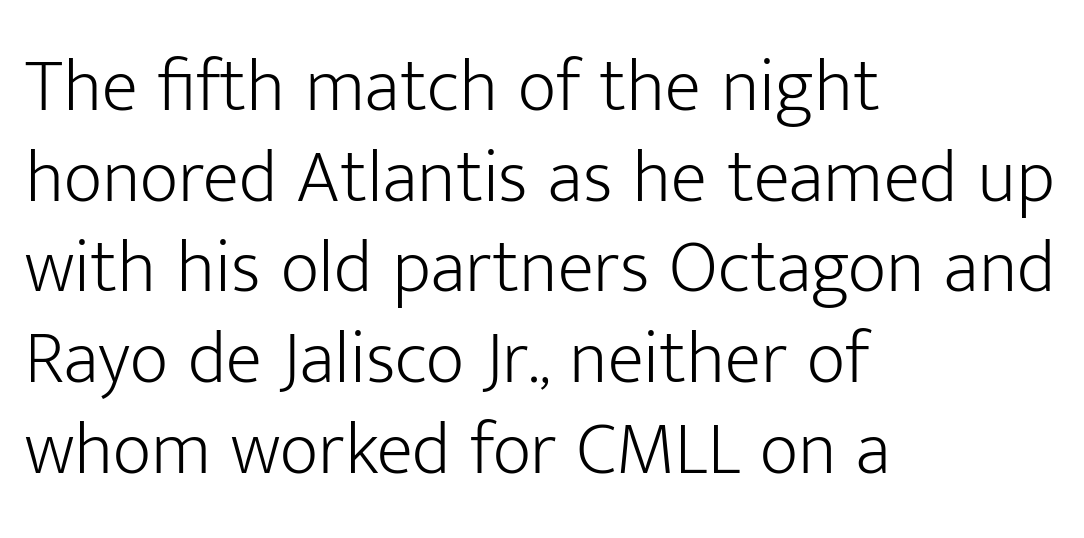
The image shows 75 px light sans-serif type, upright; set left-aligned, line spacing 1.21x, normal letter spacing, not underlined; low stroke contrast and a medium x-height.
